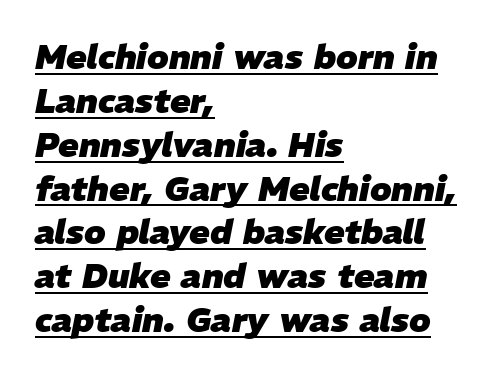
The image shows 34 px heavy type, italic (leaning right); set left-aligned, normal line spacing (1.29x), normal letter spacing, underlined; low stroke contrast and a medium x-height.
